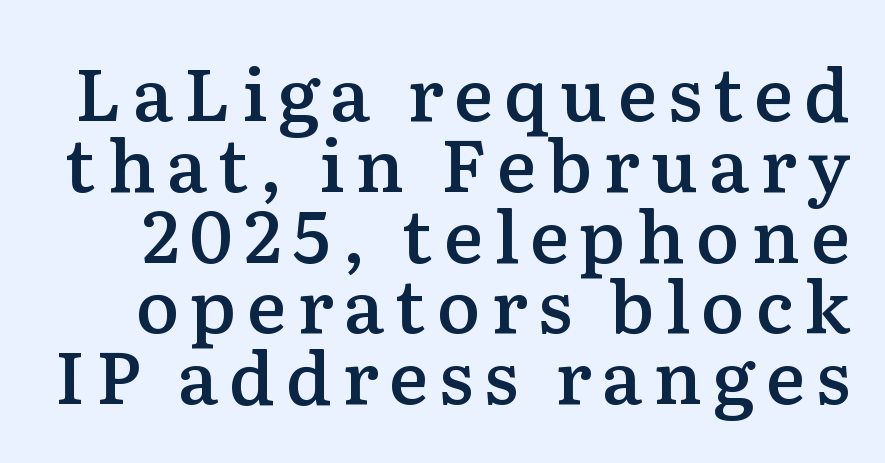
The image shows 73 px semibold serif type, upright; set tight line spacing (0.97x), not underlined; low stroke contrast and a medium x-height.
